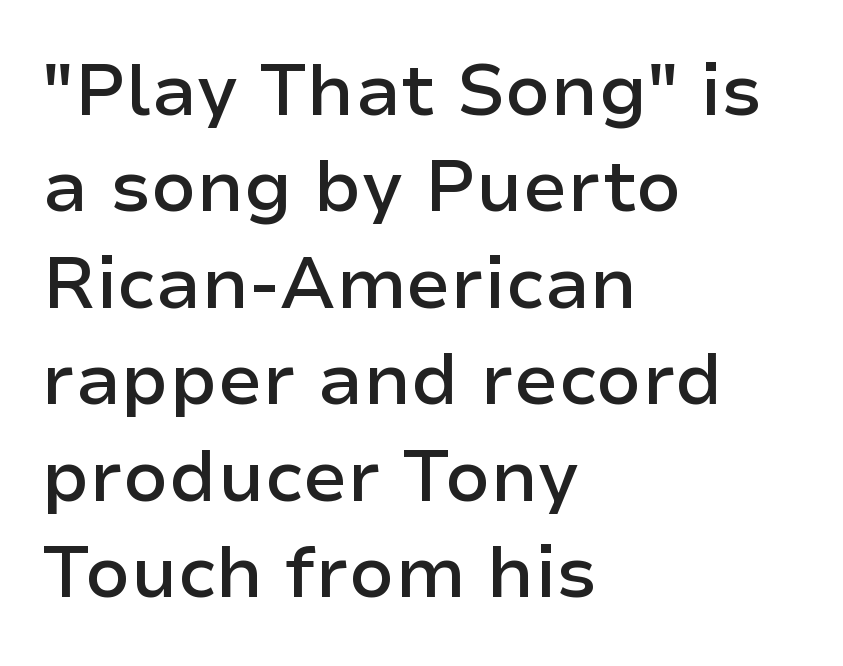
Q: Is the text bold? A: Semi-bold.
Q: Is the text italic (slanted)? A: No, it is upright.
Q: Is the typeface a serif or a sans-serif typeface? A: Sans-serif.
Q: Is the text underlined? A: No.
Q: How is the paragraph aligned? A: Left-aligned.
Q: Is the spacing between letters normal or unusually wide? A: Normal.
Q: Is the spacing between lines tight, normal or loose? A: Normal.
Q: Width (condensed, normal, or wide)? A: Normal.
Q: Stroke contrast? A: Low.
Q: x-height? A: Medium.
Q: Monospaced? A: No.
